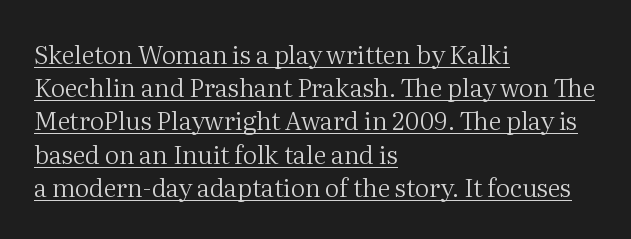
It's the straight-up-and-down kind of type. Between one letter and the next there's only the usual sliver of space. Notice how a bar underscores the lettering throughout. The passage shown stacks its lines at a standard gap. If you drew a ruler down the left edge, every line would touch it.
